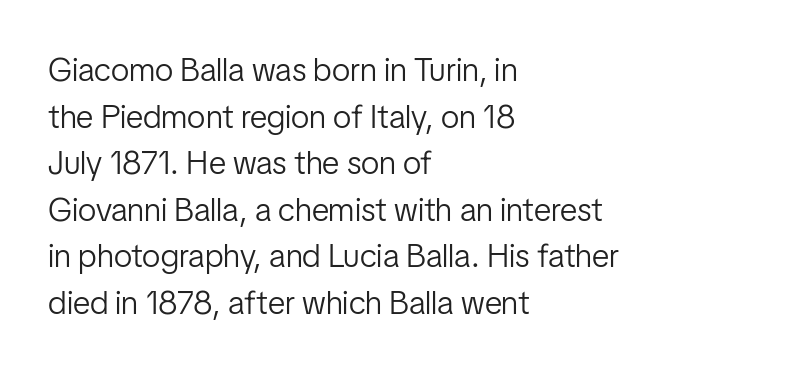
Regular leading. The characters are drawn with everyday or finer stroke widths. Posture: vertical. Unlike a traditional serif, this face leaves its strokes unadorned. Varying glyph widths throughout — classic text-font behaviour.
